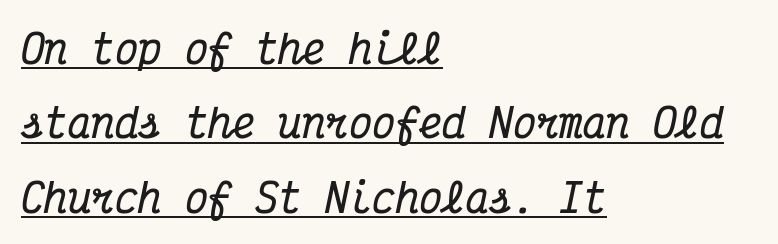
{"serif": "yes", "italic": "yes", "lean": "right", "slant_degrees": 12, "bold": "yes", "weight": "bold", "width": "condensed", "stroke_contrast": "medium", "x_height": "medium", "monospaced": "yes", "underline": "yes", "align": "left", "line_spacing": "loose", "line_spacing_ratio": 1.91, "letter_spacing": "normal", "letter_spacing_em": 0.0, "glyph_px": 39}
